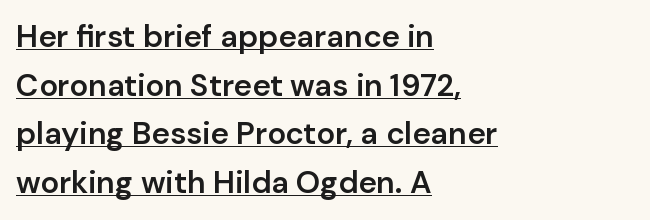
{"serif": "no", "italic": "no", "bold": "semi", "weight": "semibold", "width": "normal", "stroke_contrast": "low", "x_height": "medium", "monospaced": "no", "underline": "yes", "align": "left", "line_spacing": "normal", "line_spacing_ratio": 1.57, "letter_spacing": "normal", "letter_spacing_em": 0.0, "glyph_px": 31}
